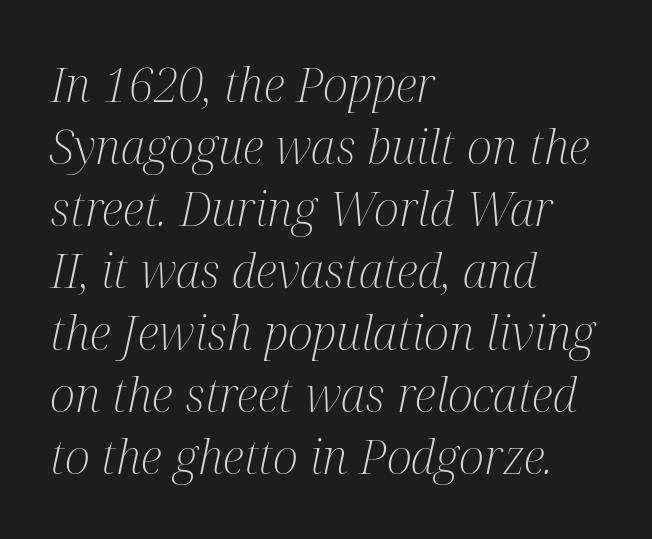
This sample uses an oblique cut, with every glyph tilted off the vertical. Look at the tracking — it's just the regular setting, nothing added. Is this a fixed-width face? No — the glyphs have proportional, varying widths. The characters are drawn with everyday or finer stroke widths.
